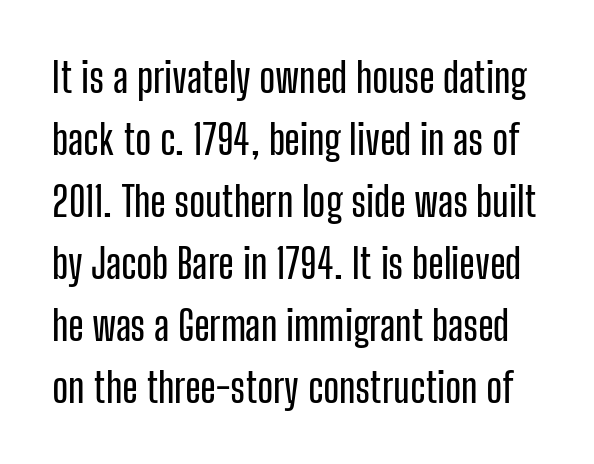
{"serif": "no", "italic": "no", "width": "condensed", "stroke_contrast": "low", "x_height": "medium", "monospaced": "no", "underline": "no", "line_spacing": "normal", "line_spacing_ratio": 1.51, "letter_spacing": "normal", "letter_spacing_em": 0.0, "glyph_px": 41}
